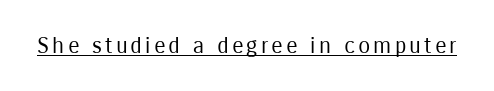
The image shows 22 px text type, upright; set underlined.
